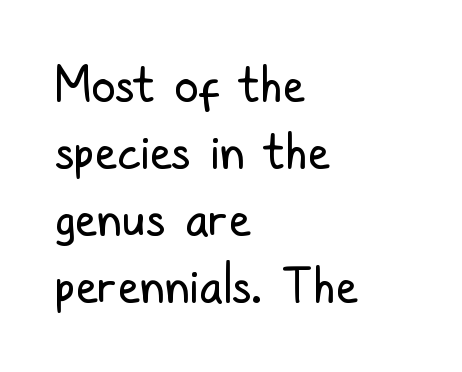
To sum up the face: it is a sans, with no serifs. Reading down the column, the eye jumps a familiar distance to each next line. The face used here is proportionally spaced, like ordinary book or web type. The typesetting does not lean heavy: it is not bold.
